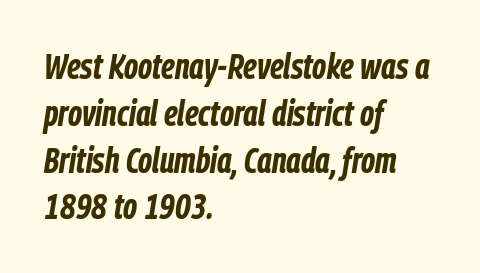
The image shows 36 px bold, condensed type, italic (leaning right); set left-aligned, normal line spacing (1.3x), normal letter spacing, not underlined; low stroke contrast and a medium x-height.
